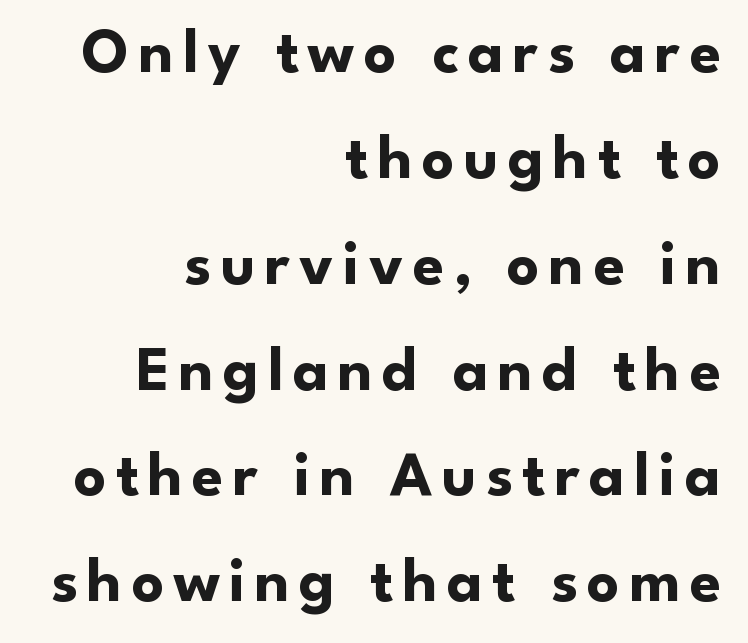
{"serif": "no", "italic": "no", "bold": "yes", "weight": "bold", "width": "normal", "stroke_contrast": "low", "x_height": "small", "monospaced": "no", "underline": "no", "align": "right", "line_spacing": "normal", "line_spacing_ratio": 1.68, "glyph_px": 63}
